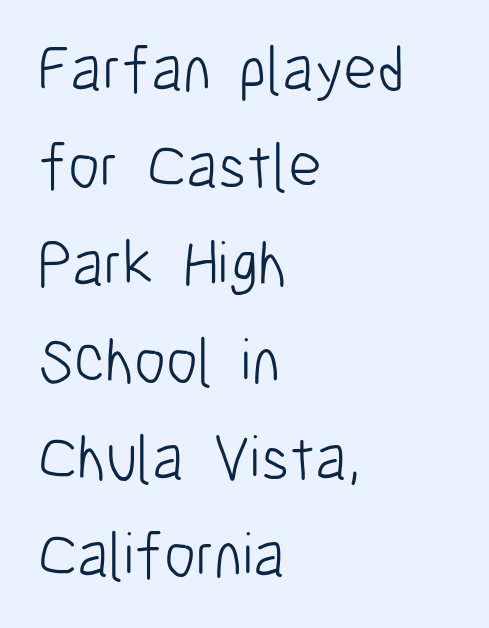
Unlike italic type, these characters show no tilt at all. A bare baseline throughout the passage. The rag falls on the right side of this text block. The designer left line spacing at the default. No heavy texture on the line: the type isn't bold.
